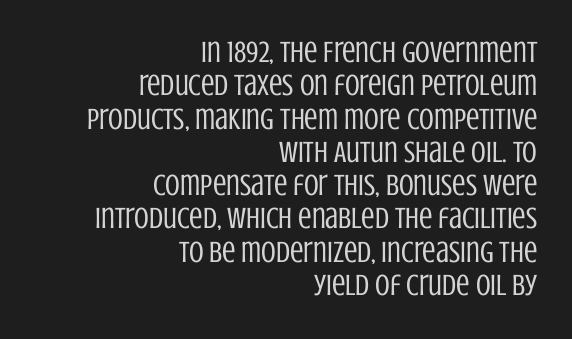
The image shows 30 px regular-weight, condensed sans-serif type, upright; set right-aligned, tight line spacing (1.11x), normal letter spacing, not underlined; low stroke contrast and a large x-height.
